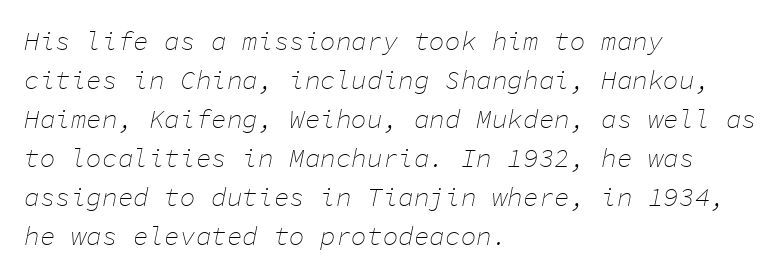
The image shows 26 px text type, italic (leaning right); set left-aligned, normal line spacing (1.5x), normal letter spacing, not underlined.
